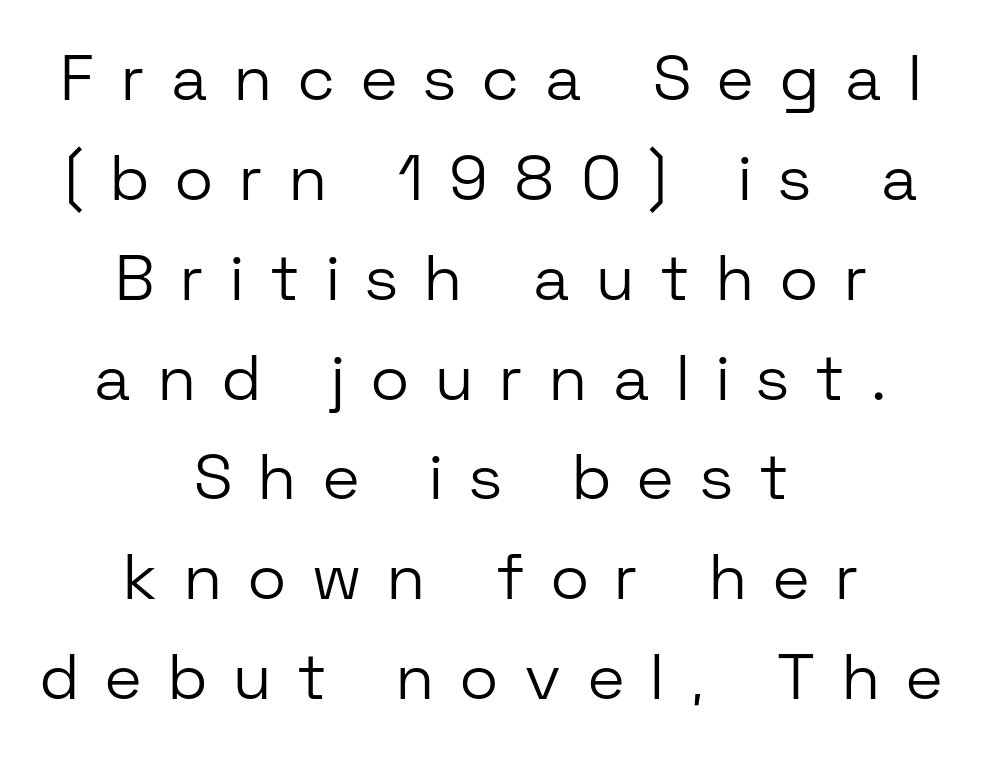
Posture: straight, roman, zero tilt. A typesetter would call this heavily tracked-out type. The weight would be labelled regular, book, light, or lighter still. Descenders are the only things crossing below the line.
